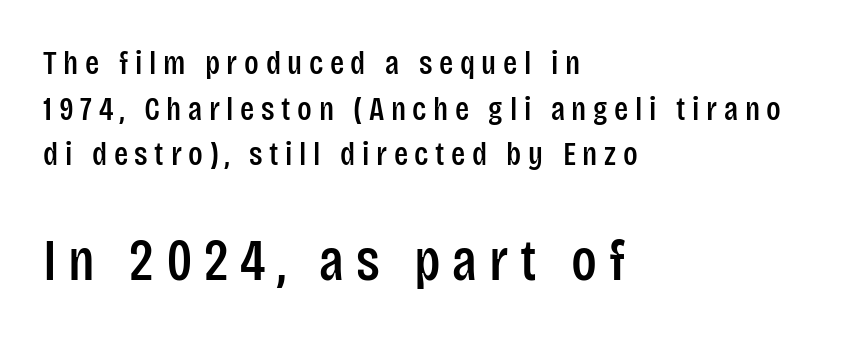
{"serif": "no", "italic": "no", "width": "condensed", "stroke_contrast": "low", "x_height": "large", "monospaced": "no", "underline": "no", "align": "left", "line_spacing": "normal", "line_spacing_ratio": 1.38, "letter_spacing": "wide", "letter_spacing_em": 0.2, "larger_block": "second", "size_ratio": 1.76, "glyph_px": 58}
